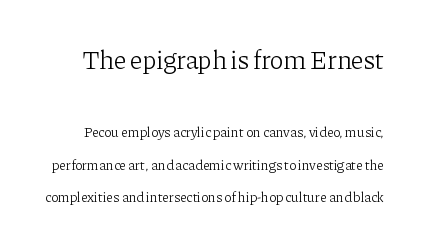
{"italic": "no", "bold": "no", "underline": "no", "line_spacing": "loose", "line_spacing_ratio": 2.32, "letter_spacing": "normal", "letter_spacing_em": 0.0, "larger_block": "first", "size_ratio": 1.86, "glyph_px": 26}
